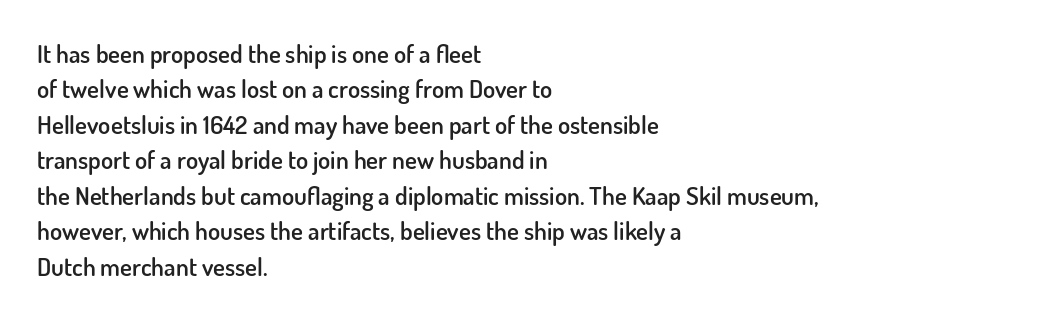
{"italic": "no", "bold": "semi", "underline": "no", "align": "left", "line_spacing": "normal", "line_spacing_ratio": 1.42, "letter_spacing": "normal", "letter_spacing_em": 0.0, "glyph_px": 25}
